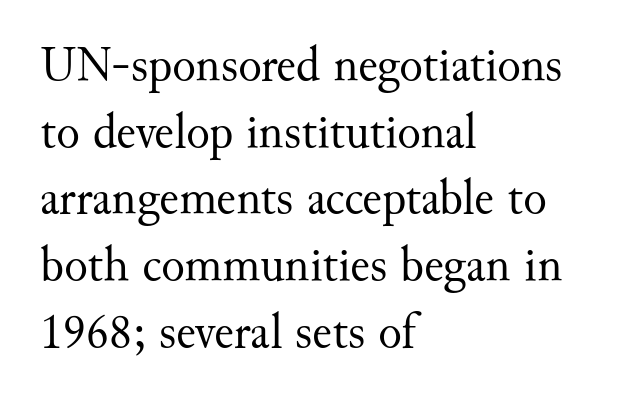
These lines stack with their left ends in a neat column. A typesetter would call this leading conventional body-copy spacing. Just letters on the line, the space beneath them empty. The type is set solid horizontally, with unmodified tracking.
